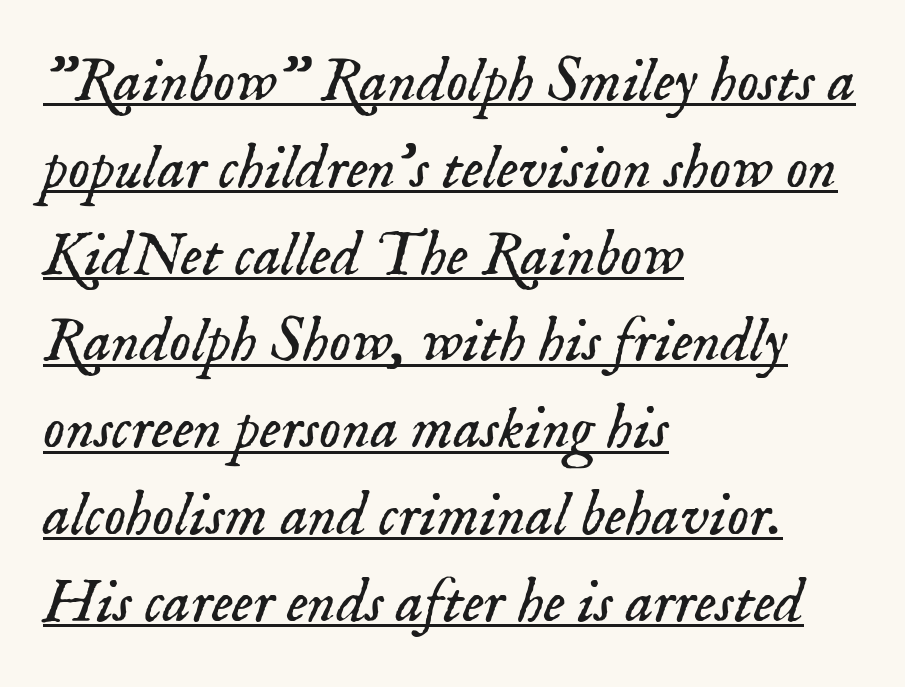
{"serif": "yes", "italic": "yes", "lean": "right", "slant_degrees": 18, "bold": "no", "weight": "light", "width": "normal", "stroke_contrast": "low", "x_height": "small", "monospaced": "no", "underline": "yes", "align": "left", "line_spacing": "normal", "line_spacing_ratio": 1.4, "letter_spacing": "normal", "letter_spacing_em": 0.0, "glyph_px": 62}
